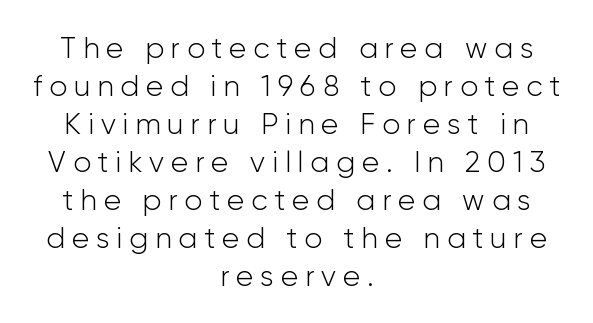
The image shows 29 px light sans-serif type, upright; set centered, normal line spacing (1.31x), unusually wide letter spacing (+0.24 em), not underlined; low stroke contrast and a medium x-height.
